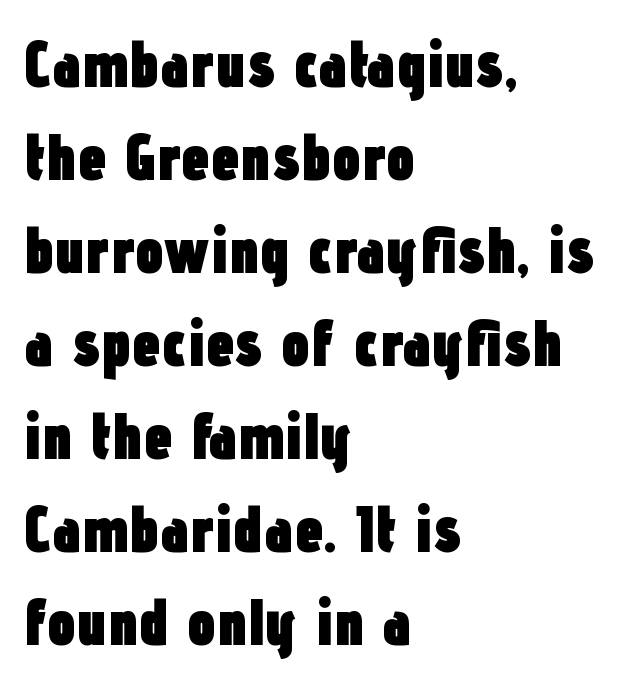
The letters stand upright; this is a roman face. Nobody touched the tracking dial on this one. Is there much room between lines? A standard amount, neither cramped nor airy. Line starts are locked; line ends wander. On the weight axis this lands at bold, roughly 700.
